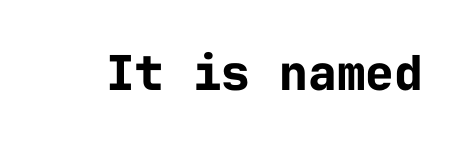
Are there feet on the stems? There aren't — it's a sans. How heavy is the stroke? Heavy — this is a bold. The zone under the glyphs is completely vacant. Every character sits straight up, as roman type does. Think of a typewriter: that constant character pitch is what you see here.
